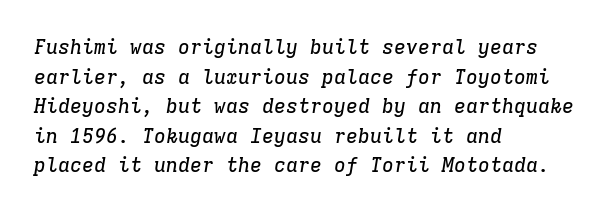
The type is set solid horizontally, with unmodified tracking. Descender tails drop into unmarked territory. An italicized treatment has been applied to the whole sample. Is there much room between lines? A standard amount, neither cramped nor airy. All the whitespace from short lines collects on the right.
